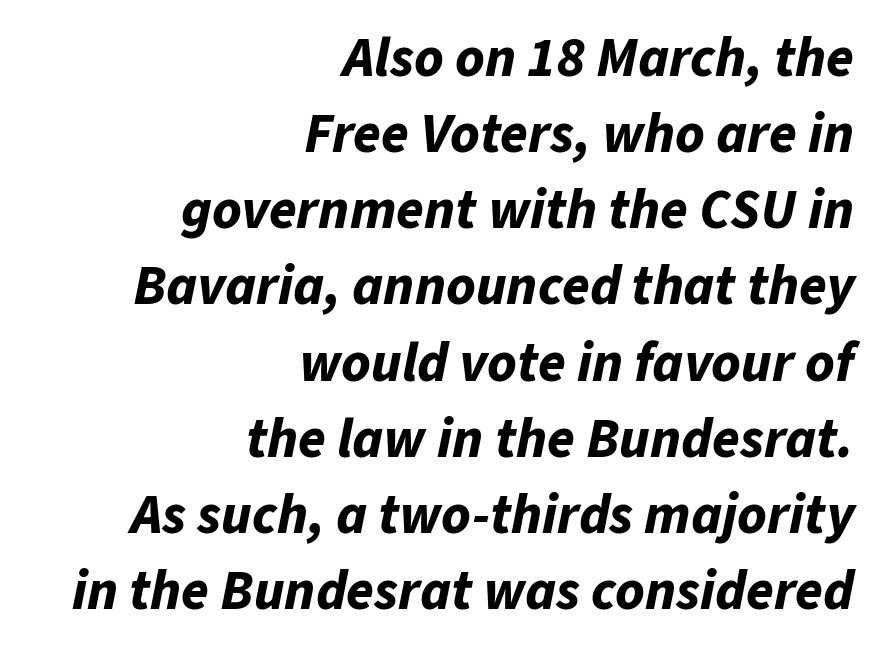
This rendering features lettering with no underline. Summary of weight: heavy, a full bold. Line endings align vertically; line beginnings do not. A normal amount of white space separates one row of letters from the next.
